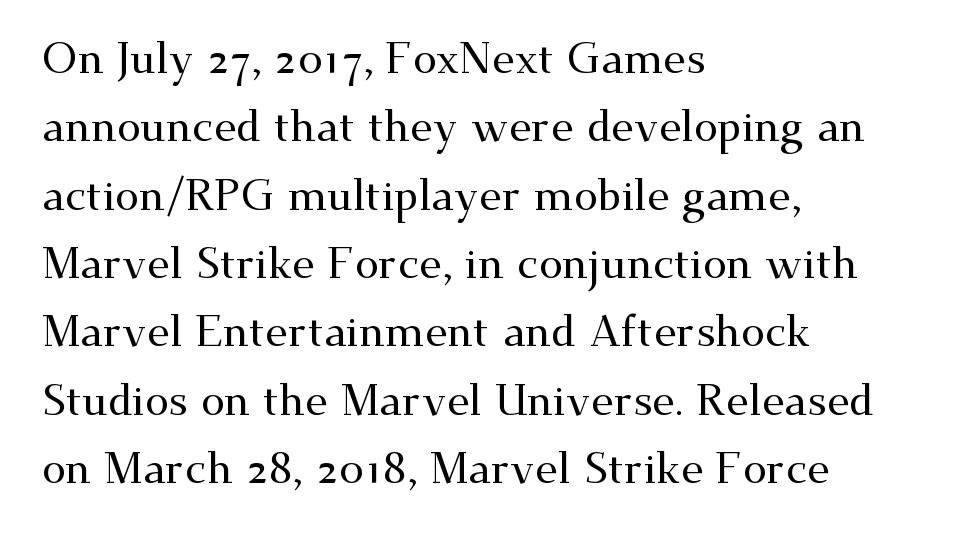
These lines are composed in type with serifs. A typesetter would call this leading conventional body-copy spacing. Posture: upright roman. Observe the ordinary spacing: letters are neighbours, not strangers. Beneath every word, the page is bare. A student would call this left alignment; a typographer would say flush left, rag right.
